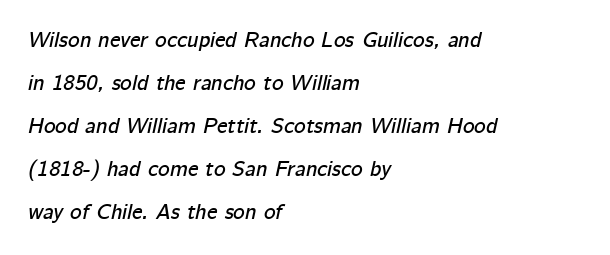
Is the block centered? No — it sits flush against the left margin. Has an underline been added? It has not. Nobody touched the tracking dial on this one. Posture: slanted. Airy leading.
